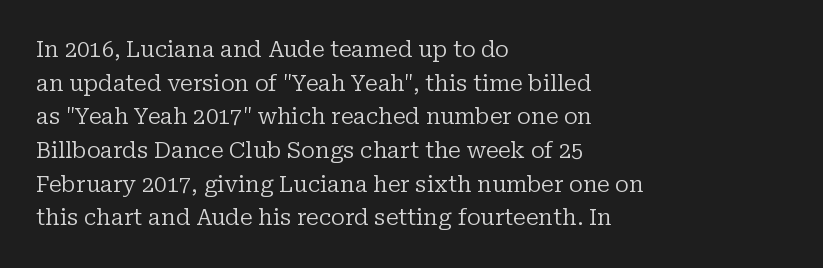
Unbolded letterforms with no extra heft. The letterforms sit shoulder to shoulder at normal distance. Line spacing here is normal. Glance below the letters and you will spot only blank space. Visually the block forms a straight wall on the left and a jagged coastline on the right.
